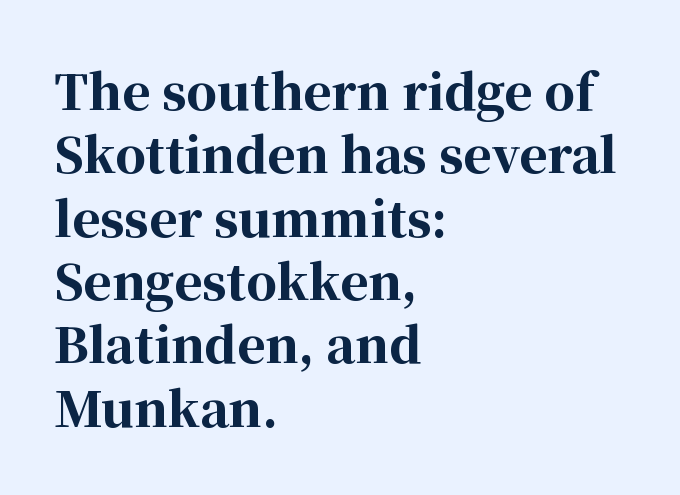
{"serif": "yes", "italic": "no", "bold": "yes", "weight": "bold", "width": "normal", "stroke_contrast": "high", "x_height": "medium", "monospaced": "no", "underline": "no", "align": "left", "line_spacing": "normal", "line_spacing_ratio": 1.32, "letter_spacing": "normal", "letter_spacing_em": 0.0, "glyph_px": 48}
